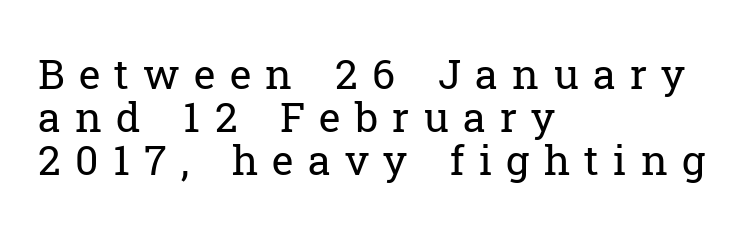
This is not heavy type; no bold has been used. Is this a sans? No — the strokes have serifs. Glyph-to-glyph distance is far greater than everyday printed text. This sample is left-justified, so line endings fall wherever the words run out. Notice how descenders almost collide with the ascenders below — that's tight leading.
